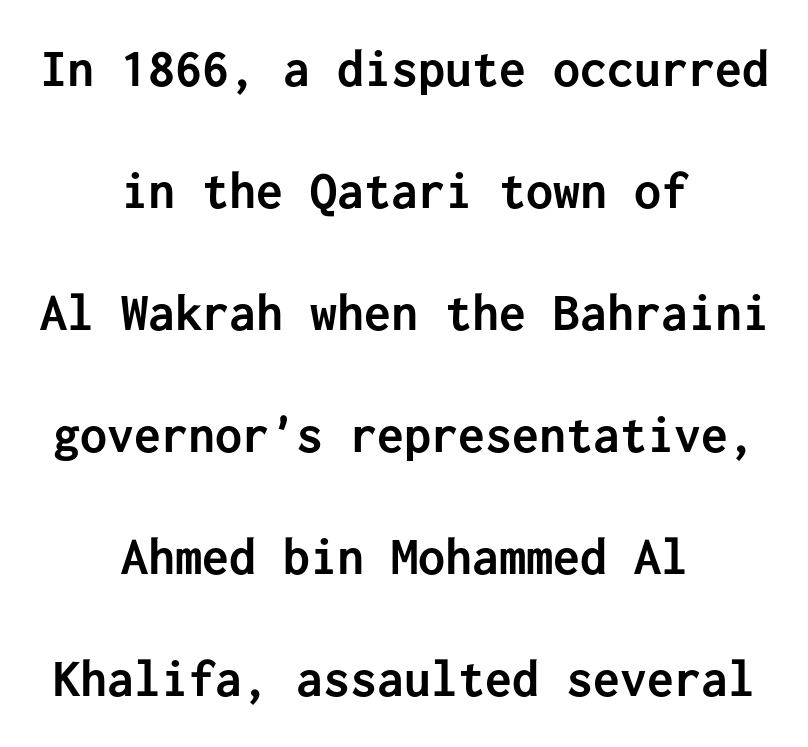
{"serif": "no", "italic": "no", "bold": "yes", "weight": "semibold", "width": "normal", "stroke_contrast": "low", "x_height": "medium", "monospaced": "yes", "underline": "no", "align": "center", "line_spacing": "loose", "line_spacing_ratio": 2.26, "letter_spacing": "normal", "letter_spacing_em": 0.0, "glyph_px": 54}
